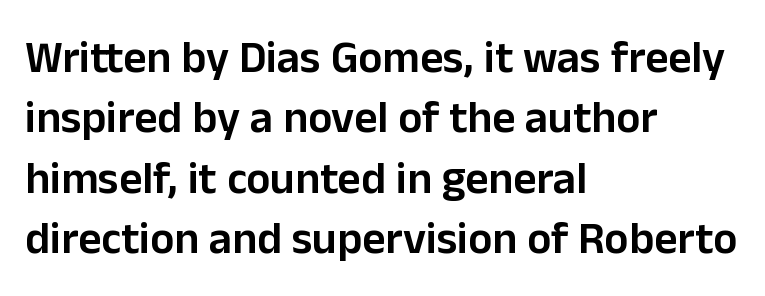
{"serif": "no", "italic": "no", "bold": "semi", "weight": "semibold", "width": "normal", "stroke_contrast": "low", "x_height": "medium", "monospaced": "no", "underline": "no", "align": "left", "line_spacing": "normal", "line_spacing_ratio": 1.34, "letter_spacing": "normal", "letter_spacing_em": 0.0, "glyph_px": 45}
